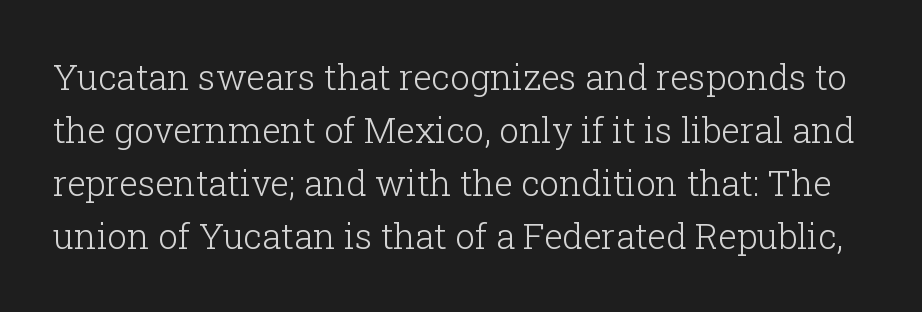
{"serif": "yes", "italic": "no", "bold": "no", "weight": "light", "width": "normal", "stroke_contrast": "low", "x_height": "medium", "monospaced": "no", "underline": "no", "line_spacing": "normal", "line_spacing_ratio": 1.51, "letter_spacing": "normal", "letter_spacing_em": 0.0, "glyph_px": 35}
